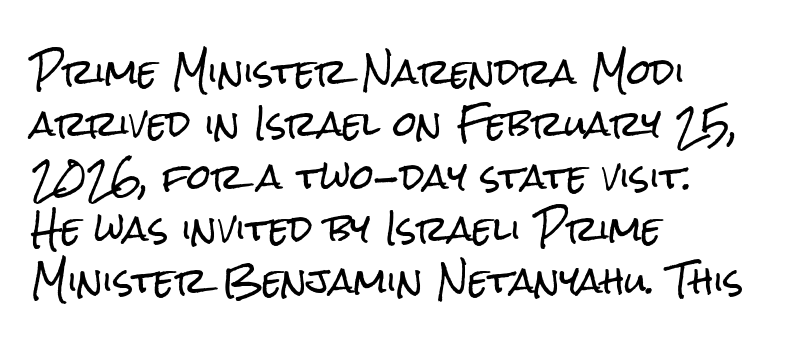
{"serif": "no", "italic": "no", "width": "condensed", "stroke_contrast": "low", "x_height": "medium", "monospaced": "no", "underline": "no", "align": "left", "line_spacing": "normal", "line_spacing_ratio": 1.54, "letter_spacing": "normal", "letter_spacing_em": 0.0, "glyph_px": 34}
